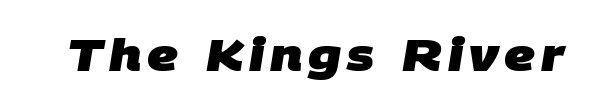
{"serif": "no", "bold": "yes", "weight": "heavy", "width": "normal", "stroke_contrast": "low", "x_height": "large", "monospaced": "no", "underline": "no", "glyph_px": 45}
